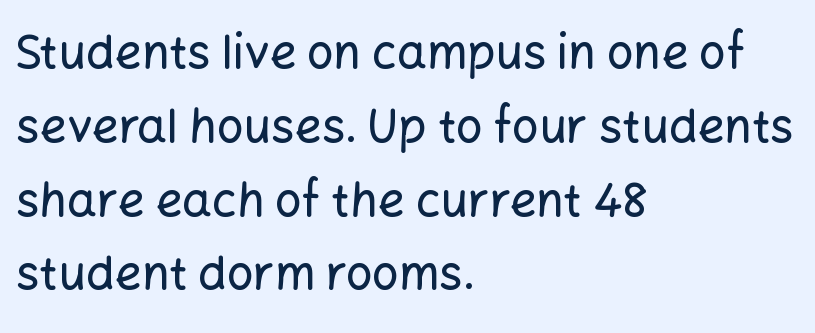
{"serif": "no", "italic": "no", "width": "normal", "stroke_contrast": "low", "x_height": "medium", "monospaced": "no", "underline": "no", "align": "left", "line_spacing": "normal", "line_spacing_ratio": 1.57, "letter_spacing": "normal", "letter_spacing_em": 0.0, "glyph_px": 47}
